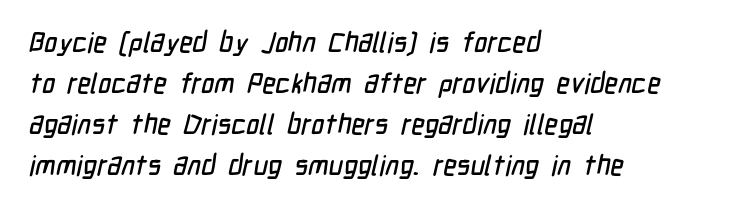
The image shows 28 px condensed sans-serif type; set left-aligned, normal line spacing (1.47x), normal letter spacing, not underlined; low stroke contrast and a medium x-height.
